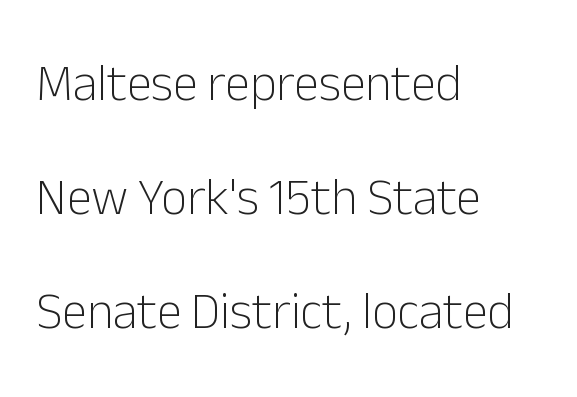
The image shows 51 px light sans-serif type, upright; set left-aligned, loose line spacing (2.24x), normal letter spacing, not underlined; low stroke contrast and a medium x-height.
